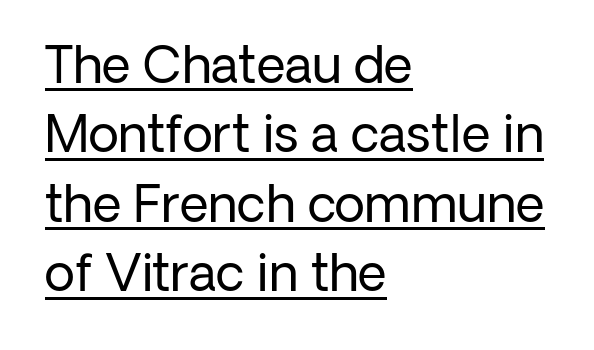
The image shows 50 px regular-weight sans-serif type, upright; set left-aligned, normal line spacing (1.39x), normal letter spacing, underlined; low stroke contrast and a medium x-height.
